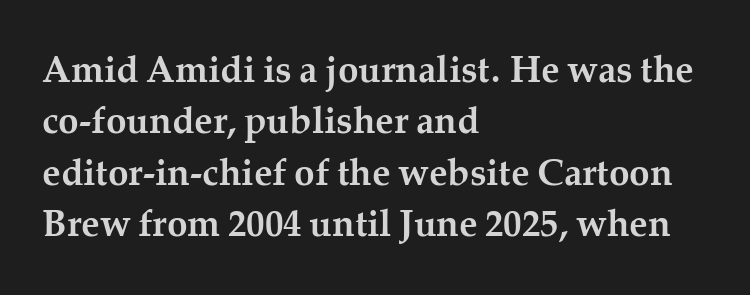
Q: Is the text bold? A: Yes.
Q: Is the text italic (slanted)? A: No, it is upright.
Q: Is the typeface a serif or a sans-serif typeface? A: Serif.
Q: Is the text underlined? A: No.
Q: How is the paragraph aligned? A: Left-aligned.
Q: Is the spacing between letters normal or unusually wide? A: Normal.
Q: Is the spacing between lines tight, normal or loose? A: Normal.
Q: Width (condensed, normal, or wide)? A: Normal.
Q: Stroke contrast? A: Medium.
Q: x-height? A: Medium.
Q: Monospaced? A: No.
